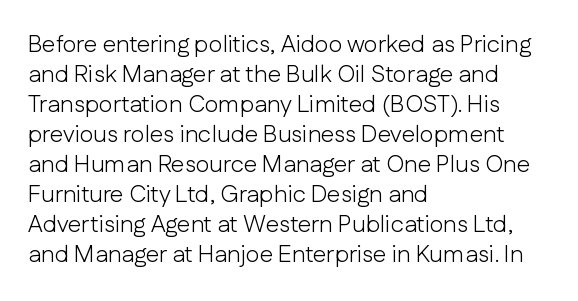
The image shows 24 px text type, upright; set left-aligned, normal line spacing (1.25x), normal letter spacing, not underlined.
